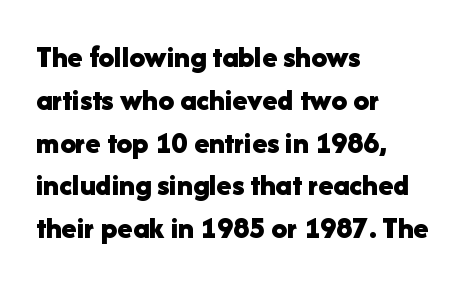
Q: Is the text bold? A: Yes.
Q: Is the text italic (slanted)? A: No, it is upright.
Q: Is the typeface a serif or a sans-serif typeface? A: Sans-serif.
Q: Is the text underlined? A: No.
Q: How is the paragraph aligned? A: Left-aligned.
Q: Is the spacing between letters normal or unusually wide? A: Normal.
Q: Is the spacing between lines tight, normal or loose? A: Normal.
Q: Width (condensed, normal, or wide)? A: Normal.
Q: Stroke contrast? A: Low.
Q: x-height? A: Medium.
Q: Monospaced? A: No.
